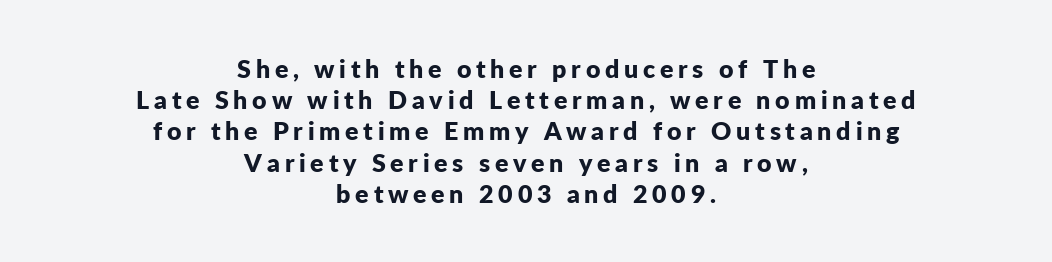
You can tell it's not italic because the verticals are truly vertical. Each row of text sits above clean, open space. The passage shown is emphatically bold. Is the block centered? Yes — each line is placed symmetrically about the middle. Interline gaps are of average width in this sample.
